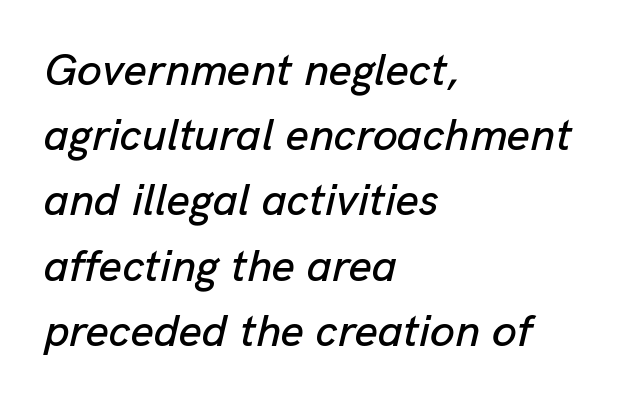
The block of text has a typical density, with ordinary space between rows. The string is rendered with underlining switched off. Tracking value appears to be zero — textbook default spacing. Compared with a centered layout, this one pins lines to the left instead.
